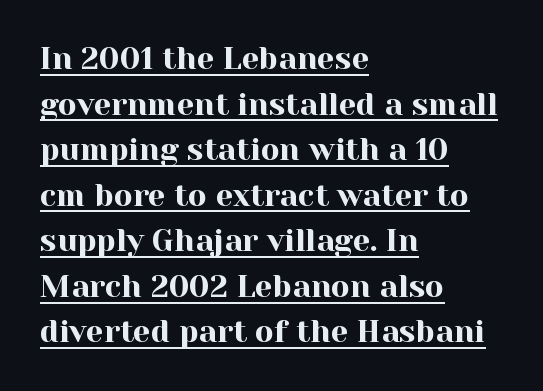
Q: Is the text italic (slanted)? A: No, it is upright.
Q: Is the typeface a serif or a sans-serif typeface? A: Serif.
Q: Is the text underlined? A: Yes.
Q: How is the paragraph aligned? A: Left-aligned.
Q: Is the spacing between letters normal or unusually wide? A: Normal.
Q: Is the spacing between lines tight, normal or loose? A: Normal.
Q: Width (condensed, normal, or wide)? A: Normal.
Q: x-height? A: Medium.
Q: Monospaced? A: No.
